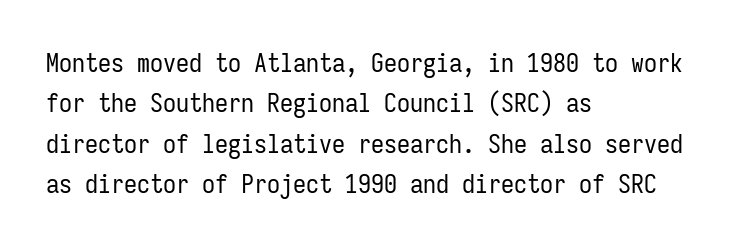
{"italic": "no", "bold": "no", "underline": "no", "align": "left", "line_spacing": "normal", "line_spacing_ratio": 1.55, "letter_spacing": "normal", "letter_spacing_em": 0.0, "glyph_px": 26}
